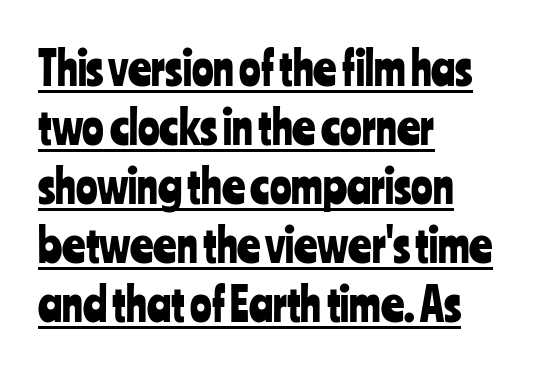
Q: Is the text italic (slanted)? A: No, it is upright.
Q: Is the typeface a serif or a sans-serif typeface? A: Sans-serif.
Q: Is the text underlined? A: Yes.
Q: How is the paragraph aligned? A: Left-aligned.
Q: Is the spacing between letters normal or unusually wide? A: Normal.
Q: Is the spacing between lines tight, normal or loose? A: Normal.
Q: Width (condensed, normal, or wide)? A: Condensed.
Q: Stroke contrast? A: Low.
Q: x-height? A: Medium.
Q: Monospaced? A: No.
